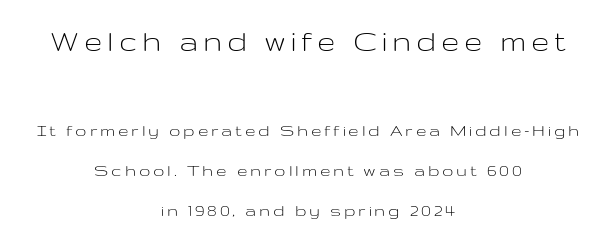
The image shows 33 px light, wide sans-serif type, upright; set centered, loose line spacing (2.11x), not underlined; the first (top) block is 1.74x larger; low stroke contrast and a medium x-height.
